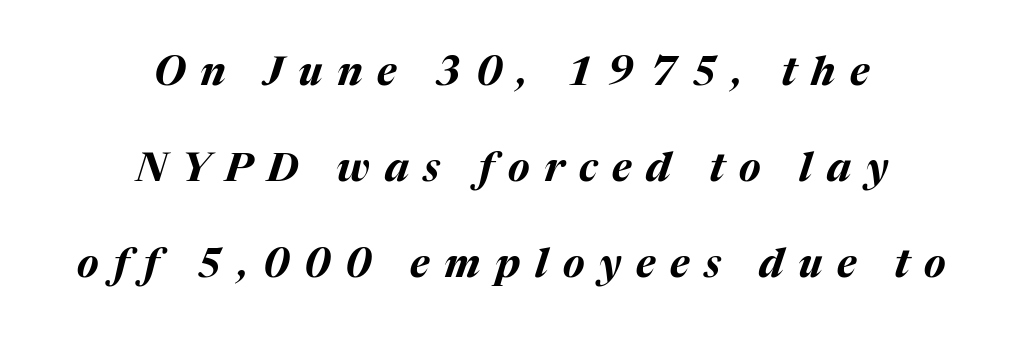
Chunky letters — that's bold for sure. Italic? Definitely — the glyphs are oblique. This sample has the flowing, uneven cadence of proportional lettering. The lines are spread far apart with generous leading. The face used here is rendered with a markedly widened letterfit.
